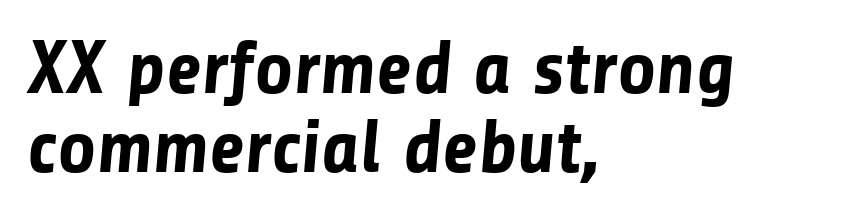
Honestly, there is no underline to notice here at all. Typesetter's note: full bold, strokes at maximum text heaviness. Very little white space separates one row of letters from the next. Does the type have serifs? No, each stem ends abruptly. Each word holds together tightly as a unit, with standard inter-letter gaps. Reading down the block, your eye returns to a fixed left position each line.
